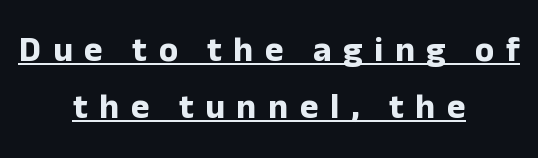
{"serif": "no", "italic": "no", "bold": "yes", "weight": "bold", "width": "normal", "stroke_contrast": "low", "x_height": "medium", "monospaced": "no", "underline": "yes", "align": "center", "line_spacing": "normal", "line_spacing_ratio": 1.64, "letter_spacing": "wide", "letter_spacing_em": 0.34, "glyph_px": 35}
